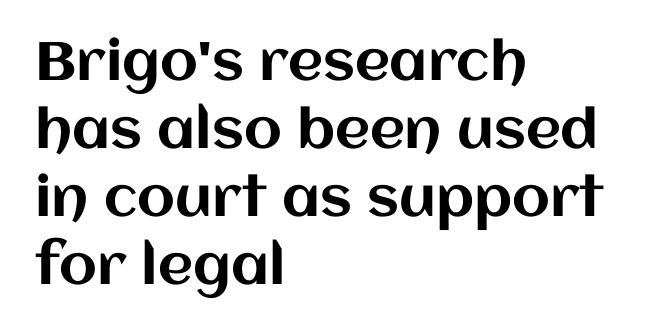
No word sits above an underline. The line-height multiplier appears to be the usual default. Rendered with straight, roman letterforms. Words appear dense and cohesive because spacing is normal. These lines stack with their left ends in a neat column. A typesetter would call this proportional, since set widths differ per character.
